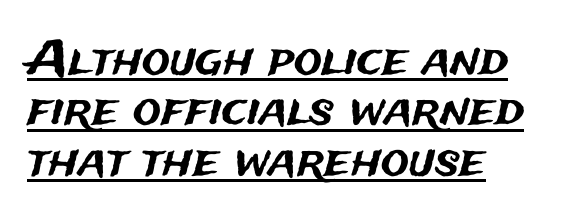
Q: Is the text italic (slanted)? A: Yes.
Q: Is the typeface a serif or a sans-serif typeface? A: Sans-serif.
Q: Is the text underlined? A: Yes.
Q: How is the paragraph aligned? A: Left-aligned.
Q: Is the spacing between letters normal or unusually wide? A: Normal.
Q: Is the spacing between lines tight, normal or loose? A: Tight.
Q: Width (condensed, normal, or wide)? A: Normal.
Q: Stroke contrast? A: Medium.
Q: x-height? A: Medium.
Q: Monospaced? A: No.
